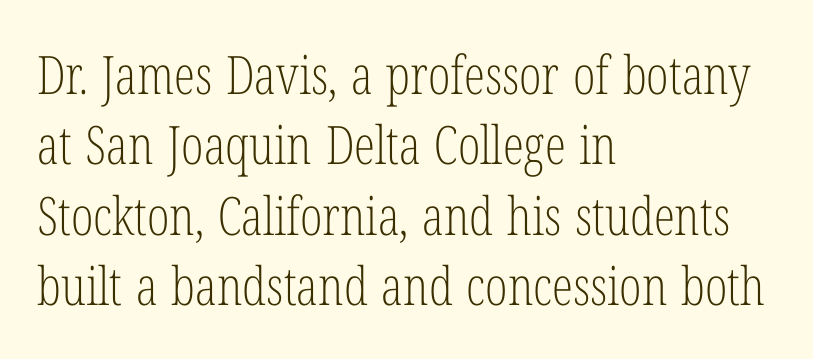
The image shows 53 px light, condensed serif type, upright; set left-aligned, normal line spacing (1.33x), normal letter spacing, not underlined; low stroke contrast and a medium x-height.
